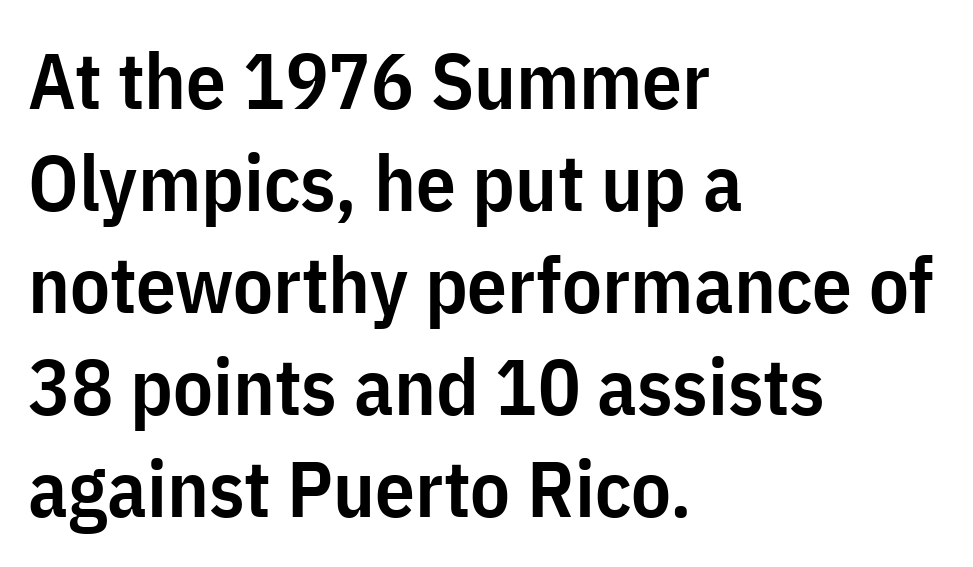
The image shows 79 px semibold, condensed sans-serif type, upright; set left-aligned, normal line spacing (1.29x), normal letter spacing, not underlined; low stroke contrast and a medium x-height.
